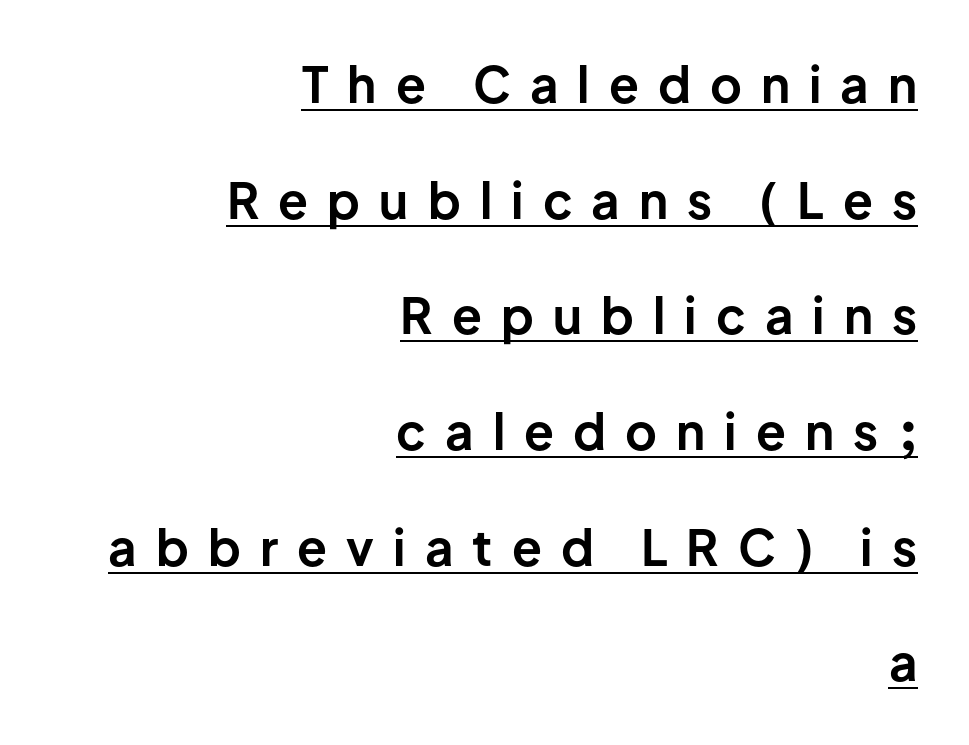
If you drew a ruler down the right edge, every line would touch it. Note the varied advance widths — an 'i' is clearly narrower than an 'm'. Whoever set this chose breathing room over compactness in the vertical rhythm. In terms of letterform style, serifs are entirely absent. Substantial extra tracking has been applied to these lines.
